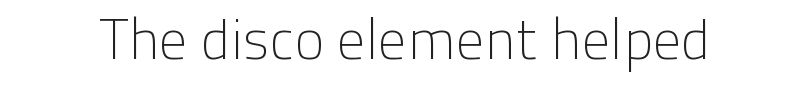
Each letter keeps its own natural width here, so spacing adapts to shape. Type style note: lacks serifs. Designer's note — italics off, roman on. This rendering leaves character spacing at its baseline value. The letters look calm and open, with moderate or lighter stems.
